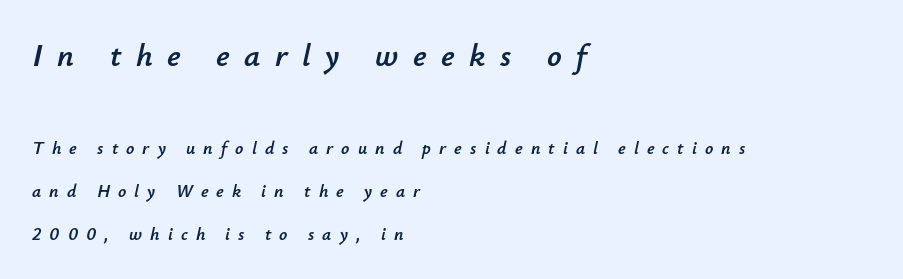
Q: Is the text italic (slanted)? A: Yes, it leans right by about 12 degrees.
Q: Is the text underlined? A: No.
Q: How is the paragraph aligned? A: Left-aligned.
Q: Is the spacing between letters normal or unusually wide? A: Unusually wide.
Q: Is the spacing between lines tight, normal or loose? A: Loose.
Q: Which block of text is set in a larger size, the first (top) or the second (bottom)? A: The first (top) one.
Q: Width (condensed, normal, or wide)? A: Normal.
Q: Stroke contrast? A: Low.
Q: x-height? A: Small.
Q: Monospaced? A: No.
